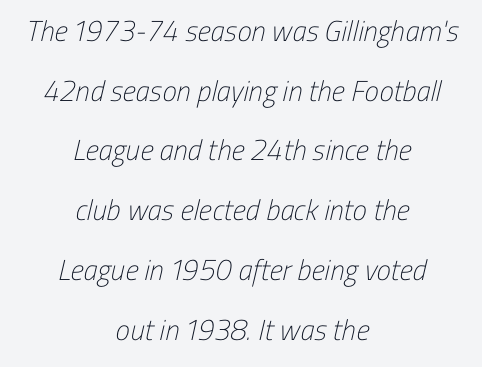
How would I describe the line gaps? Wide and relaxed. The baseline area is clear. Ink coverage per letter is moderate at most. No extra tracking has been applied to these lines.
